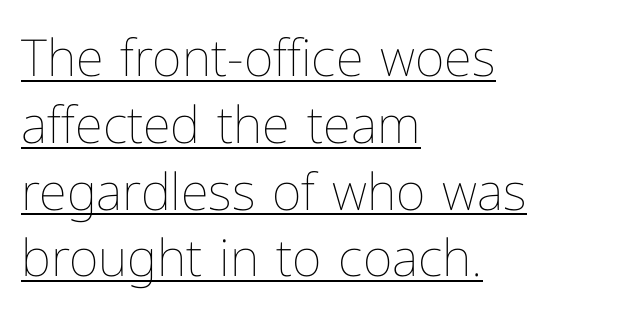
Q: Is the text bold? A: No.
Q: Is the text italic (slanted)? A: No, it is upright.
Q: Is the text underlined? A: Yes.
Q: How is the paragraph aligned? A: Left-aligned.
Q: Is the spacing between letters normal or unusually wide? A: Normal.
Q: Is the spacing between lines tight, normal or loose? A: Normal.
Q: Width (condensed, normal, or wide)? A: Normal.
Q: Stroke contrast? A: Low.
Q: x-height? A: Medium.
Q: Monospaced? A: No.
